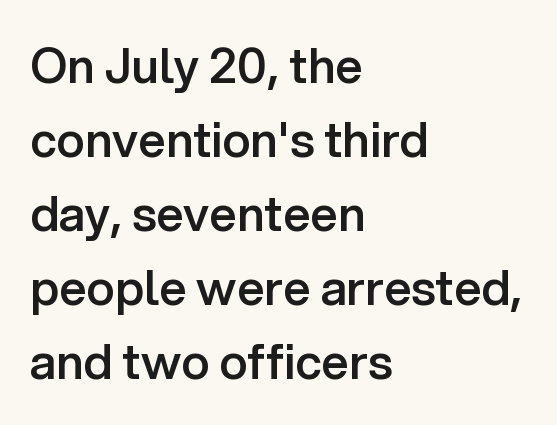
Alignment: flush left. The rows are spaced the way most documents space them. Is this a sans? Yes — the strokes have no serifs. This sample uses plain, unmodified letter spacing.
